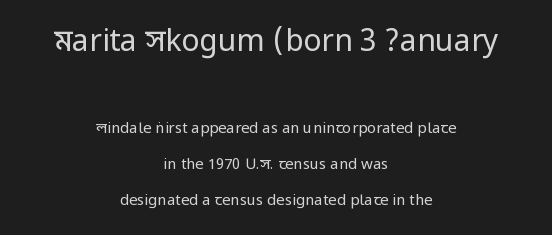
The image shows 30 px regular-weight, condensed sans-serif type, upright; set centered, loose line spacing (2.4x), normal letter spacing, not underlined; the first (top) block is 2.0x larger; low stroke contrast.
